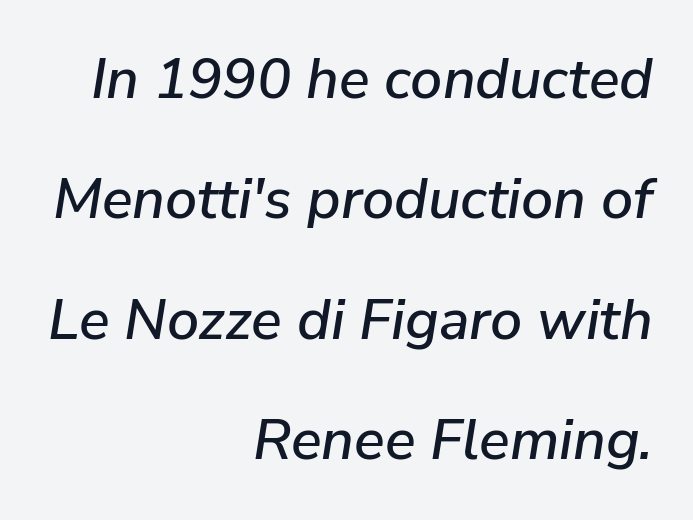
The image shows 57 px text type, italic (leaning right); set right-aligned, loose line spacing (2.11x), normal letter spacing, not underlined; low stroke contrast and a medium x-height.
